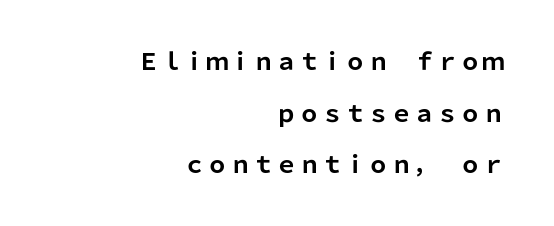
{"italic": "no", "bold": "yes", "underline": "no", "align": "right", "line_spacing": "loose", "line_spacing_ratio": 2.24, "letter_spacing": "normal", "letter_spacing_em": 0.0, "glyph_px": 23}
